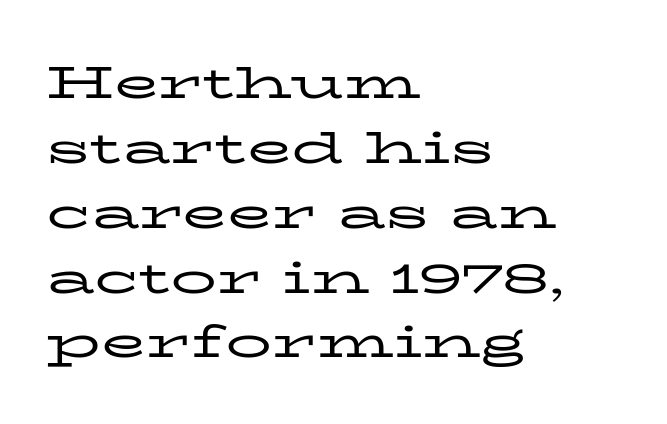
Q: Is the text bold? A: No.
Q: Is the text italic (slanted)? A: No, it is upright.
Q: Is the typeface a serif or a sans-serif typeface? A: Serif.
Q: Is the text underlined? A: No.
Q: How is the paragraph aligned? A: Left-aligned.
Q: Is the spacing between letters normal or unusually wide? A: Normal.
Q: Is the spacing between lines tight, normal or loose? A: Normal.
Q: Width (condensed, normal, or wide)? A: Wide.
Q: Stroke contrast? A: Low.
Q: x-height? A: Medium.
Q: Monospaced? A: No.
